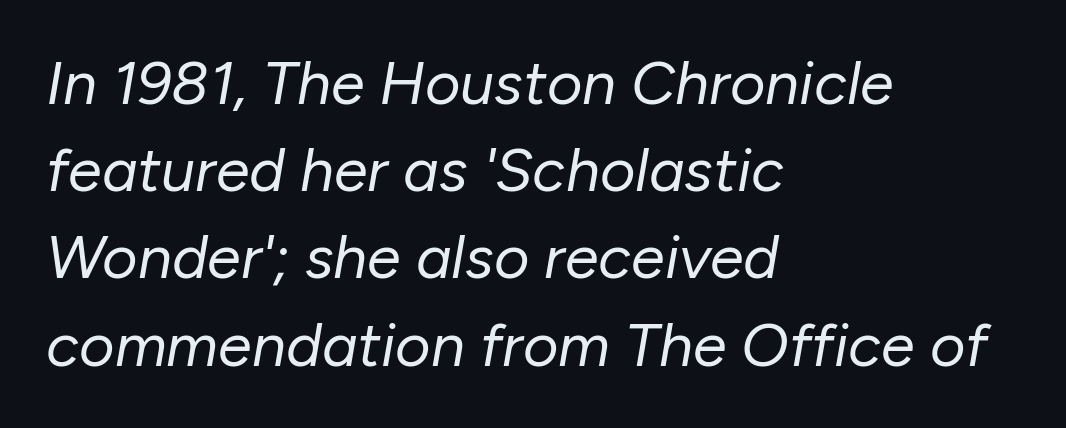
Q: Is the text bold? A: No.
Q: Is the text italic (slanted)? A: Yes, it leans right by about 10 degrees.
Q: Is the text underlined? A: No.
Q: How is the paragraph aligned? A: Left-aligned.
Q: Is the spacing between letters normal or unusually wide? A: Normal.
Q: Is the spacing between lines tight, normal or loose? A: Normal.
Q: Width (condensed, normal, or wide)? A: Normal.
Q: Stroke contrast? A: Low.
Q: x-height? A: Medium.
Q: Monospaced? A: No.
